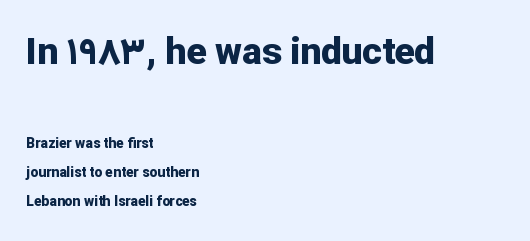
Q: Is the text bold? A: Yes.
Q: Is the text italic (slanted)? A: No, it is upright.
Q: Is the typeface a serif or a sans-serif typeface? A: Sans-serif.
Q: Is the text underlined? A: No.
Q: How is the paragraph aligned? A: Left-aligned.
Q: Is the spacing between letters normal or unusually wide? A: Normal.
Q: Is the spacing between lines tight, normal or loose? A: Loose.
Q: Which block of text is set in a larger size, the first (top) or the second (bottom)? A: The first (top) one.
Q: Width (condensed, normal, or wide)? A: Normal.
Q: Stroke contrast? A: Low.
Q: x-height? A: Medium.
Q: Monospaced? A: No.
